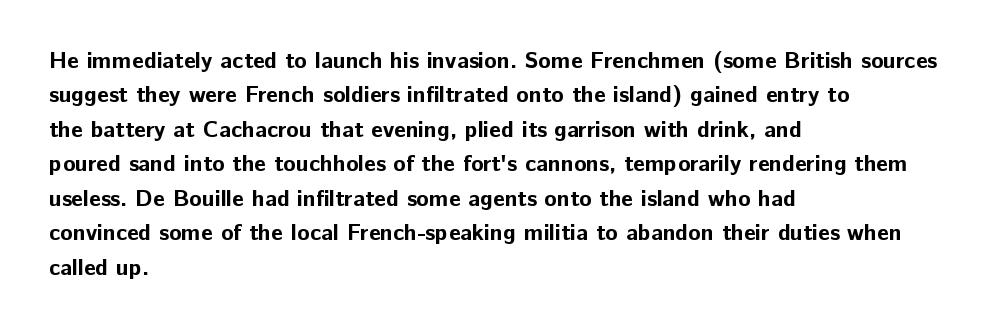
Q: Is the text bold? A: Yes.
Q: Is the text italic (slanted)? A: No, it is upright.
Q: Is the text underlined? A: No.
Q: How is the paragraph aligned? A: Left-aligned.
Q: Is the spacing between letters normal or unusually wide? A: Normal.
Q: Is the spacing between lines tight, normal or loose? A: Normal.
